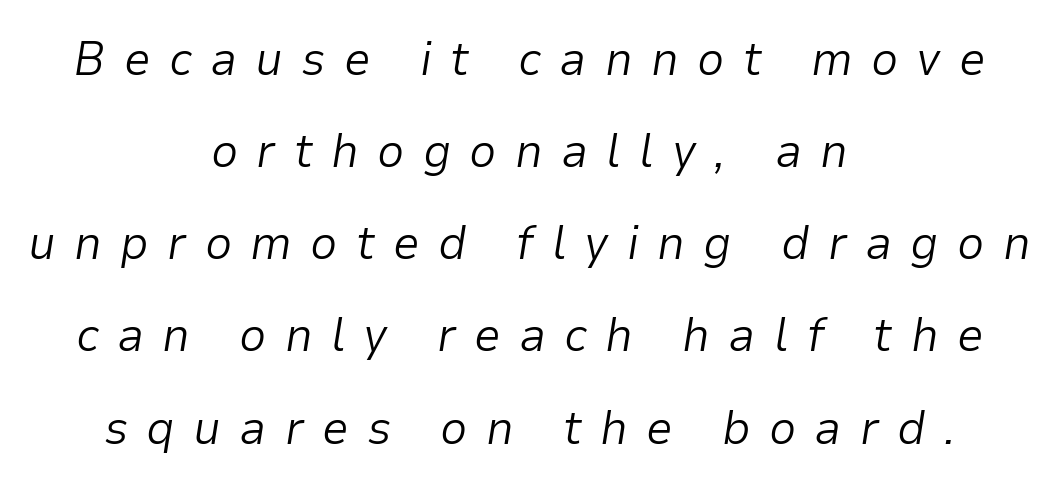
The image shows 48 px light type, italic (leaning right); set centered, loose line spacing (1.92x), unusually wide letter spacing (+0.38 em), not underlined; low stroke contrast and a medium x-height.
